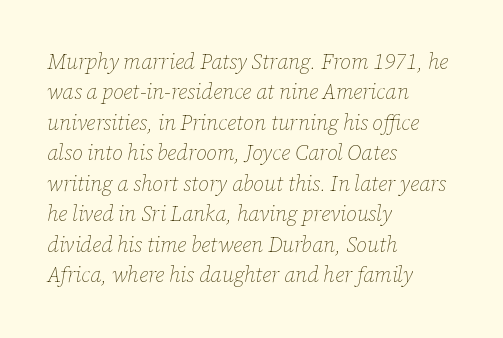
The image shows 21 px text type, italic (leaning right); set left-aligned, normal line spacing (1.45x), normal letter spacing, not underlined.
